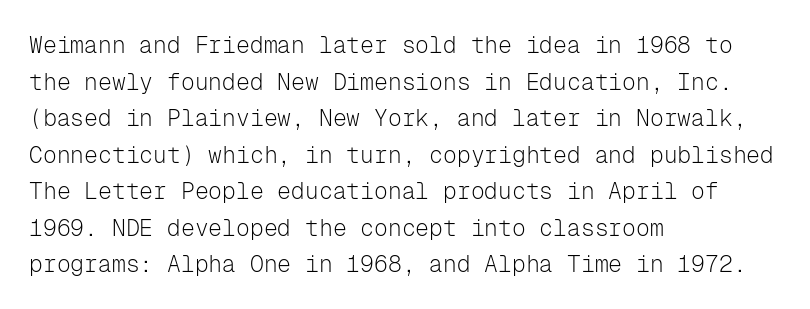
The image shows 23 px text type, upright; set left-aligned, normal line spacing (1.59x), normal letter spacing, not underlined.
